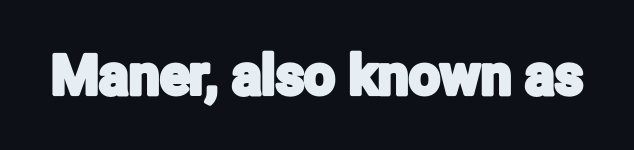
This sample uses a sans-serif face. Compared with typical body copy, the letter spacing here is the same. Spacing verdict: proportional, widths tailored to each character. When letters stand straight like this, we call the style roman or upright. Rule under the text: the space is simply empty.
